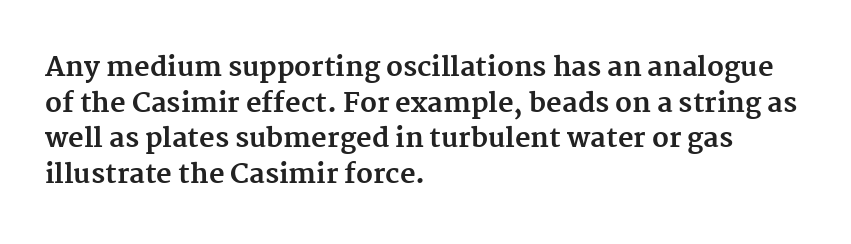
{"italic": "no", "bold": "yes", "underline": "no", "align": "left", "line_spacing": "normal", "line_spacing_ratio": 1.32, "letter_spacing": "normal", "letter_spacing_em": 0.0, "glyph_px": 27}
